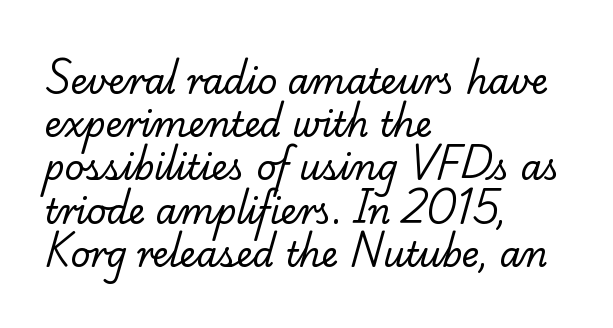
Q: Is the text bold? A: No.
Q: Is the text underlined? A: No.
Q: How is the paragraph aligned? A: Left-aligned.
Q: Is the spacing between letters normal or unusually wide? A: Normal.
Q: Is the spacing between lines tight, normal or loose? A: Normal.
Q: Width (condensed, normal, or wide)? A: Normal.
Q: Stroke contrast? A: Low.
Q: x-height? A: Small.
Q: Monospaced? A: No.
